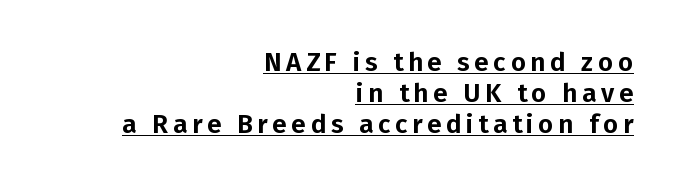
{"italic": "no", "underline": "yes", "align": "right", "line_spacing_ratio": 1.19, "glyph_px": 26}
